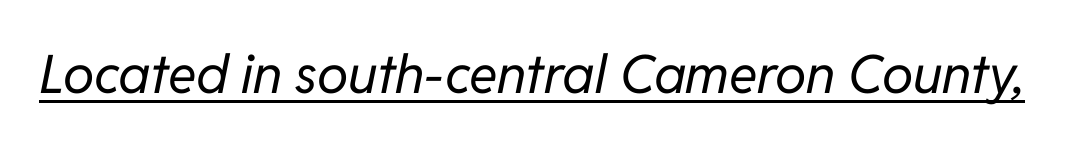
The image shows 53 px regular-weight type, italic (leaning right); set normal letter spacing, underlined; low stroke contrast and a medium x-height.
